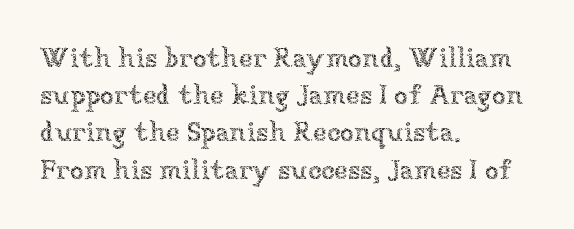
{"italic": "no", "bold": "no", "weight": "thin", "width": "normal", "stroke_contrast": "low", "x_height": "medium", "monospaced": "no", "underline": "no", "align": "left", "line_spacing": "normal", "line_spacing_ratio": 1.33, "letter_spacing": "normal", "letter_spacing_em": 0.0, "glyph_px": 28}
